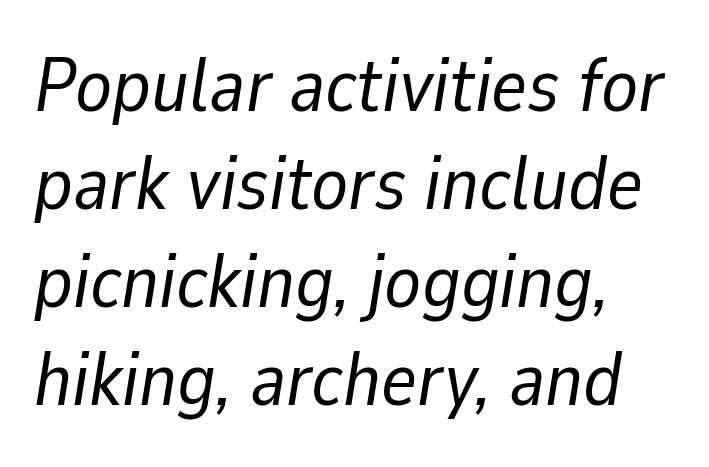
The image shows 76 px regular-weight type, italic (leaning right); set left-aligned, normal line spacing (1.29x), normal letter spacing, not underlined; low stroke contrast and a medium x-height.
